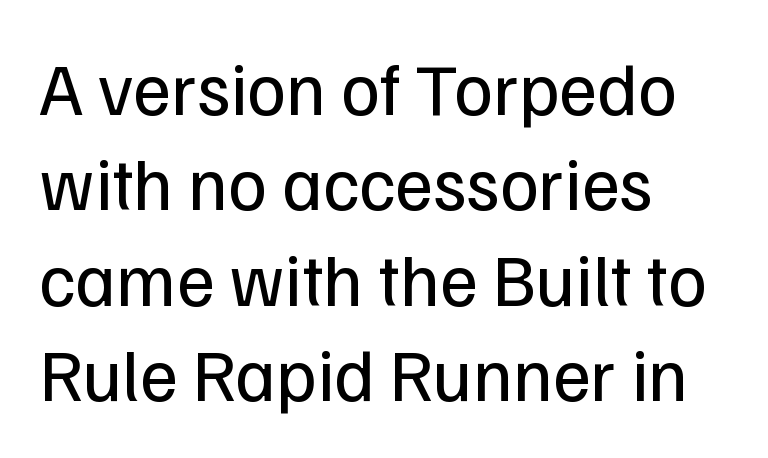
{"serif": "no", "italic": "no", "bold": "no", "weight": "regular", "width": "normal", "stroke_contrast": "low", "x_height": "medium", "monospaced": "no", "underline": "no", "align": "left", "line_spacing": "normal", "line_spacing_ratio": 1.29, "letter_spacing": "normal", "letter_spacing_em": 0.0, "glyph_px": 74}
